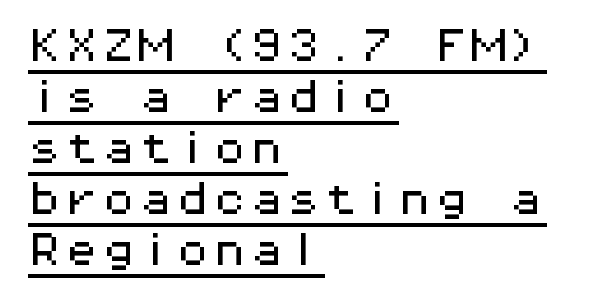
{"serif": "no", "italic": "no", "width": "wide", "stroke_contrast": "medium", "x_height": "medium", "monospaced": "yes", "underline": "yes", "align": "left", "line_spacing": "normal", "line_spacing_ratio": 1.38, "letter_spacing": "normal", "letter_spacing_em": 0.0, "glyph_px": 37}
